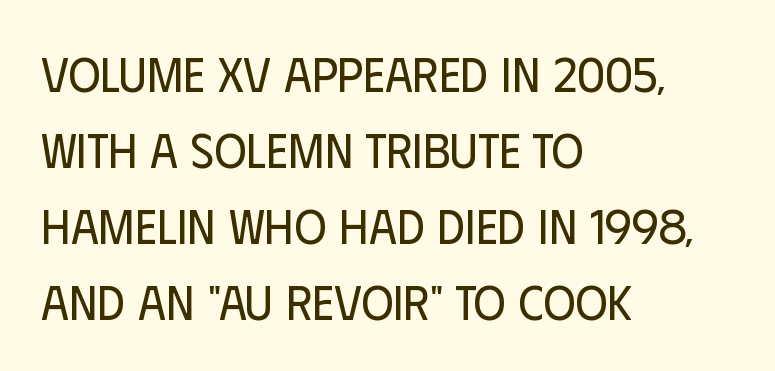
The image shows 49 px regular-weight, condensed sans-serif type, upright; set left-aligned, normal line spacing (1.55x), normal letter spacing, not underlined; low stroke contrast and a large x-height.
